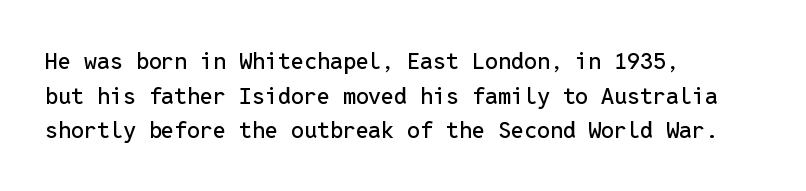
Students, observe: this is what conventionally led text looks like. Has an underline been added? It has not. Words appear dense and cohesive because spacing is normal. If you drew a ruler down the left edge, every line would touch it.
